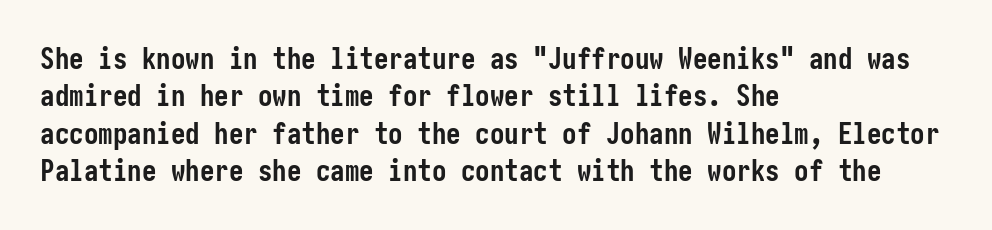
{"serif": "no", "italic": "no", "bold": "yes", "weight": "semibold", "width": "condensed", "stroke_contrast": "low", "x_height": "medium", "underline": "no", "align": "left", "line_spacing": "normal", "line_spacing_ratio": 1.29, "letter_spacing": "normal", "letter_spacing_em": 0.0, "glyph_px": 29}
